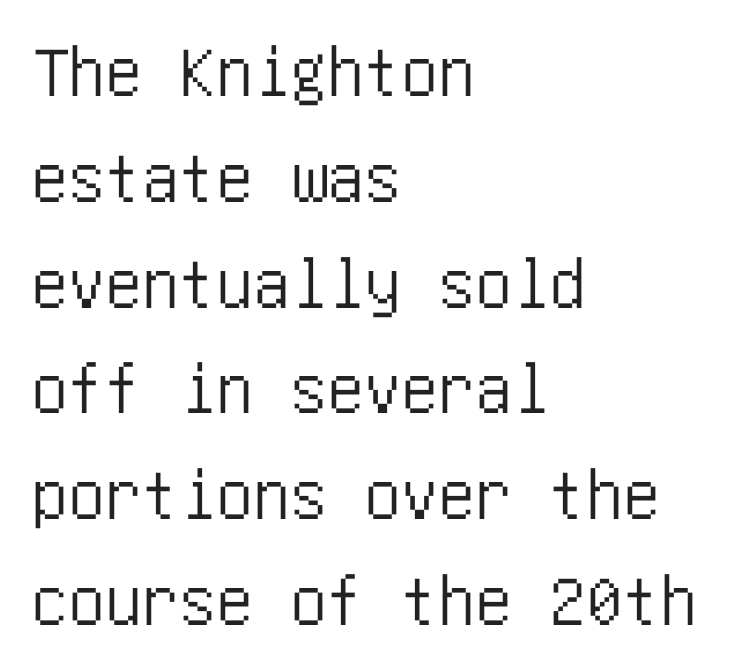
{"serif": "no", "italic": "no", "width": "condensed", "stroke_contrast": "low", "x_height": "large", "underline": "no", "align": "left", "line_spacing": "normal", "line_spacing_ratio": 1.43, "letter_spacing": "normal", "letter_spacing_em": 0.0, "glyph_px": 74}
